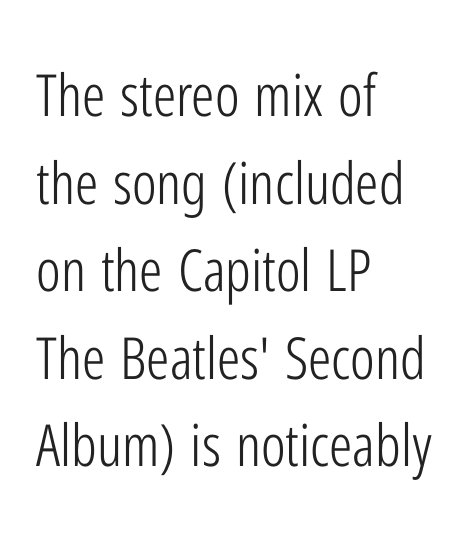
Q: Is the text bold? A: No.
Q: Is the text italic (slanted)? A: No, it is upright.
Q: Is the typeface a serif or a sans-serif typeface? A: Sans-serif.
Q: Is the text underlined? A: No.
Q: How is the paragraph aligned? A: Left-aligned.
Q: Is the spacing between letters normal or unusually wide? A: Normal.
Q: Is the spacing between lines tight, normal or loose? A: Normal.
Q: Width (condensed, normal, or wide)? A: Condensed.
Q: Stroke contrast? A: Low.
Q: x-height? A: Medium.
Q: Monospaced? A: No.
